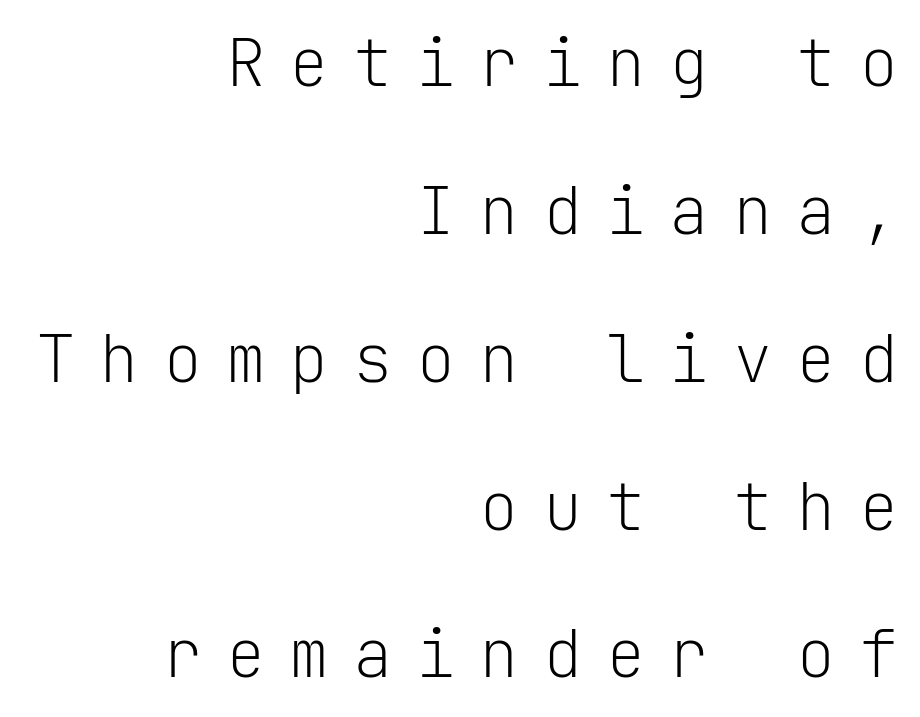
The image shows 66 px light sans-serif type, upright, monospaced; set right-aligned, loose line spacing (2.24x), unusually wide letter spacing (+0.36 em), not underlined; low stroke contrast and a medium x-height.
